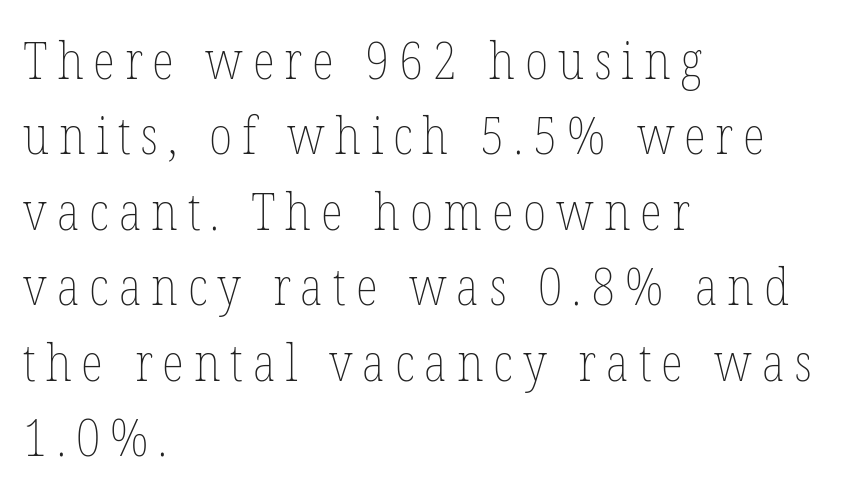
Q: Is the text bold? A: No.
Q: Is the text italic (slanted)? A: No, it is upright.
Q: Is the text underlined? A: No.
Q: How is the paragraph aligned? A: Left-aligned.
Q: Is the spacing between lines tight, normal or loose? A: Normal.
Q: Width (condensed, normal, or wide)? A: Condensed.
Q: Stroke contrast? A: Low.
Q: x-height? A: Medium.
Q: Monospaced? A: No.
